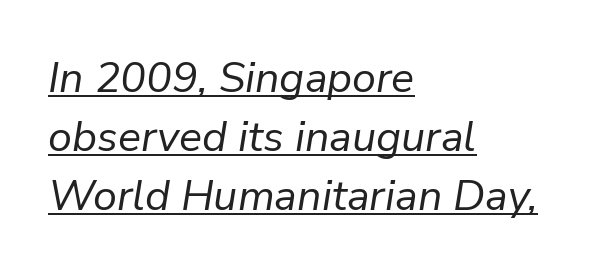
Q: Is the text bold? A: No.
Q: Is the text italic (slanted)? A: Yes, it leans right by about 9 degrees.
Q: Is the text underlined? A: Yes.
Q: How is the paragraph aligned? A: Left-aligned.
Q: Is the spacing between letters normal or unusually wide? A: Normal.
Q: Is the spacing between lines tight, normal or loose? A: Normal.
Q: Width (condensed, normal, or wide)? A: Normal.
Q: Stroke contrast? A: Low.
Q: x-height? A: Medium.
Q: Monospaced? A: No.
